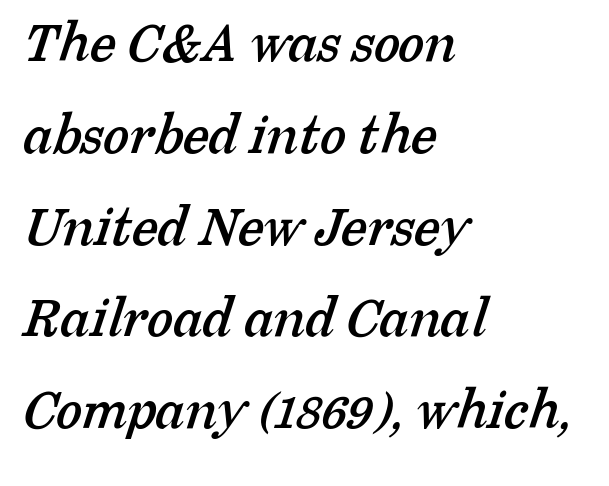
Q: Is the typeface a serif or a sans-serif typeface? A: Serif.
Q: Is the text underlined? A: No.
Q: How is the paragraph aligned? A: Left-aligned.
Q: Is the spacing between letters normal or unusually wide? A: Normal.
Q: Is the spacing between lines tight, normal or loose? A: Normal.
Q: Width (condensed, normal, or wide)? A: Normal.
Q: Stroke contrast? A: Low.
Q: x-height? A: Medium.
Q: Monospaced? A: No.
